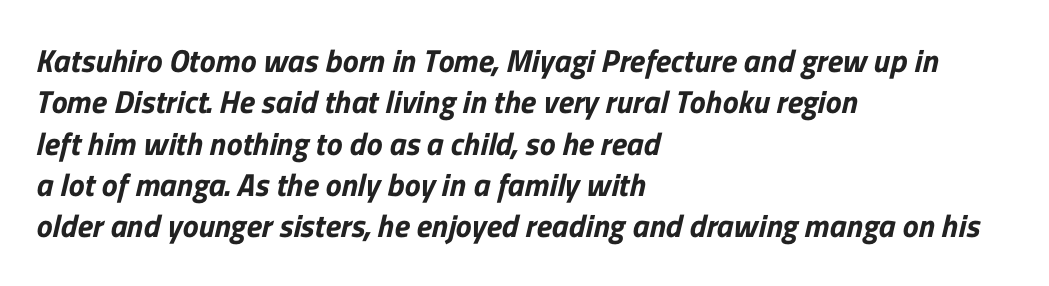
Each letter keeps its own natural width here, so spacing adapts to shape. Honestly, there is no underline to notice here at all. Leading: standard. Letter spacing: default. Left-aligned paragraph, ragged on the right.
